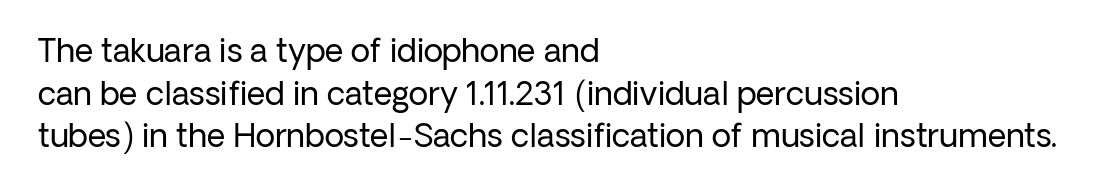
{"serif": "no", "italic": "no", "bold": "no", "weight": "regular", "width": "normal", "stroke_contrast": "low", "x_height": "medium", "monospaced": "no", "underline": "no", "align": "left", "line_spacing": "normal", "line_spacing_ratio": 1.33, "letter_spacing": "normal", "letter_spacing_em": 0.0, "glyph_px": 32}
